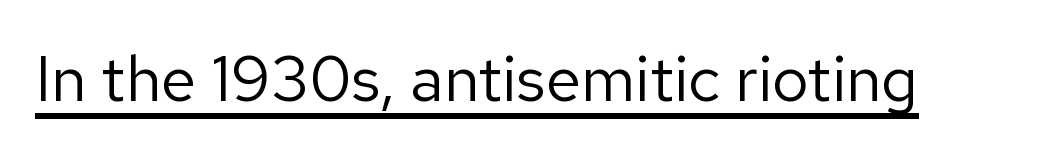
{"serif": "no", "italic": "no", "bold": "no", "weight": "regular", "width": "normal", "stroke_contrast": "low", "x_height": "medium", "monospaced": "no", "underline": "yes", "letter_spacing": "normal", "letter_spacing_em": 0.0, "glyph_px": 64}
